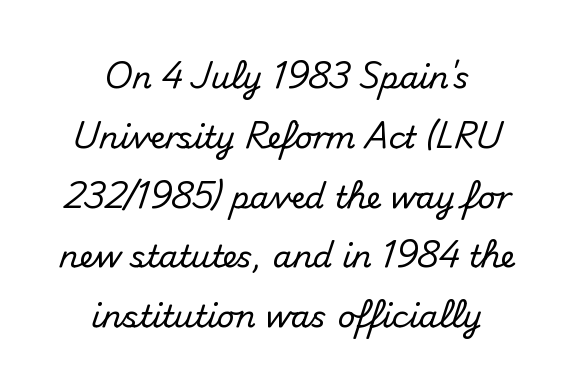
The image shows 31 px sans-serif type; set centered, loose line spacing (1.93x), normal letter spacing, not underlined; medium stroke contrast and a small x-height.
